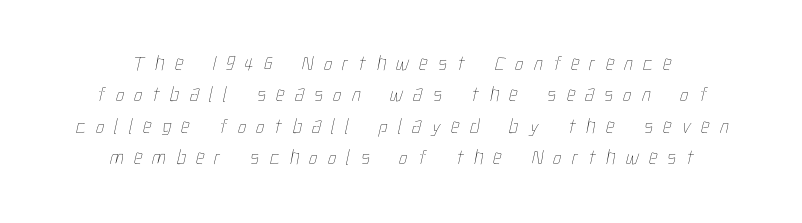
{"bold": "no", "underline": "no", "align": "center", "line_spacing": "normal", "line_spacing_ratio": 1.5, "letter_spacing": "wide", "letter_spacing_em": 0.49, "glyph_px": 21}
